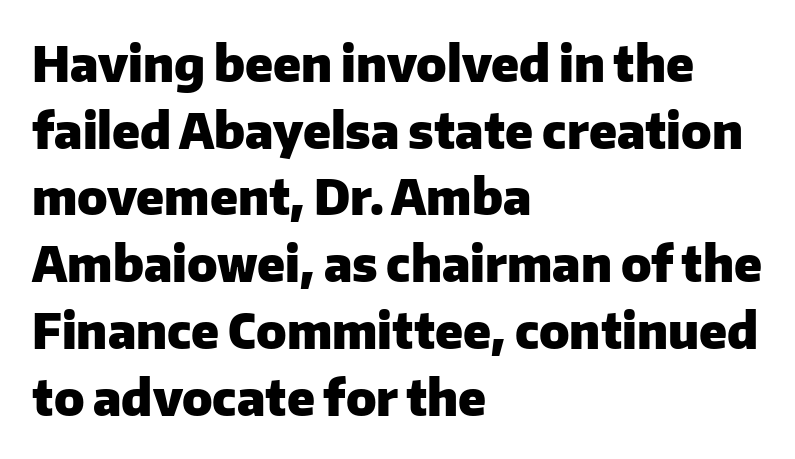
Q: Is the text bold? A: Yes.
Q: Is the text italic (slanted)? A: No, it is upright.
Q: Is the typeface a serif or a sans-serif typeface? A: Sans-serif.
Q: Is the text underlined? A: No.
Q: How is the paragraph aligned? A: Left-aligned.
Q: Is the spacing between letters normal or unusually wide? A: Normal.
Q: Is the spacing between lines tight, normal or loose? A: Normal.
Q: Width (condensed, normal, or wide)? A: Normal.
Q: Stroke contrast? A: Low.
Q: x-height? A: Medium.
Q: Monospaced? A: No.
